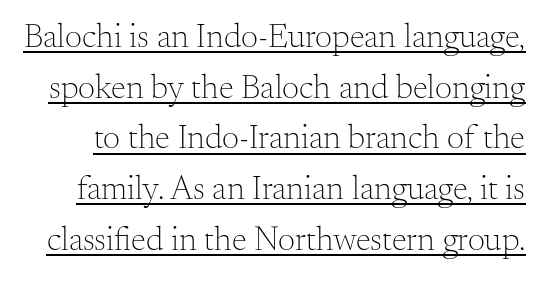
The image shows 34 px light serif type, upright; set normal line spacing (1.49x), normal letter spacing, underlined; medium stroke contrast and a small x-height.
